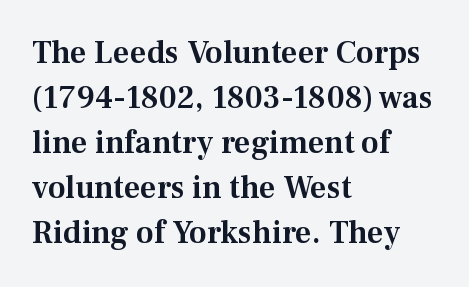
The image shows 32 px serif type, upright; set left-aligned, normal line spacing (1.41x), normal letter spacing, not underlined; medium stroke contrast and a medium x-height.
